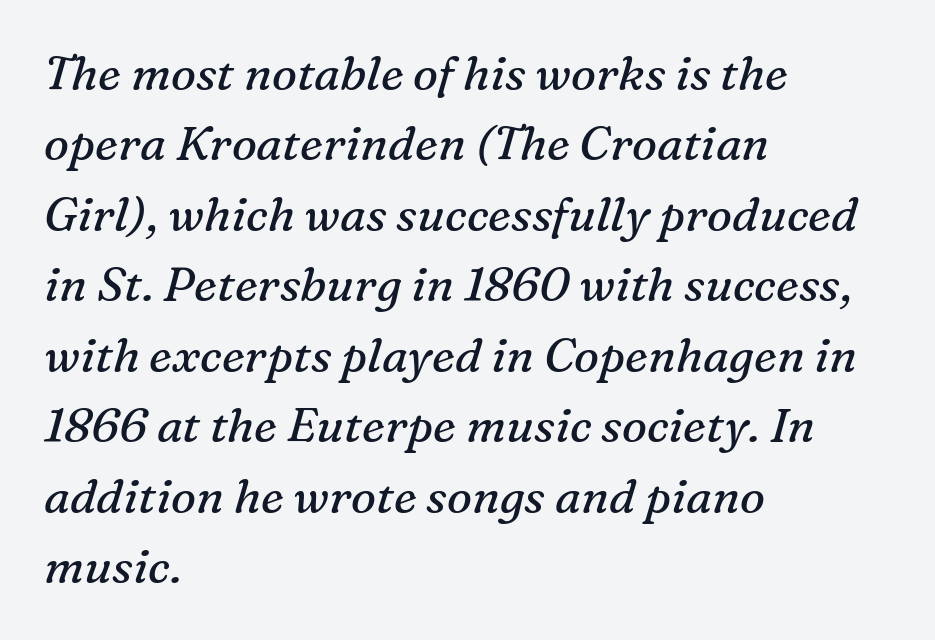
Q: Is the text bold? A: No.
Q: Is the text italic (slanted)? A: Yes, it leans right by about 16 degrees.
Q: Is the typeface a serif or a sans-serif typeface? A: Serif.
Q: Is the text underlined? A: No.
Q: How is the paragraph aligned? A: Left-aligned.
Q: Is the spacing between letters normal or unusually wide? A: Normal.
Q: Is the spacing between lines tight, normal or loose? A: Normal.
Q: Width (condensed, normal, or wide)? A: Normal.
Q: Stroke contrast? A: Medium.
Q: x-height? A: Medium.
Q: Monospaced? A: No.
